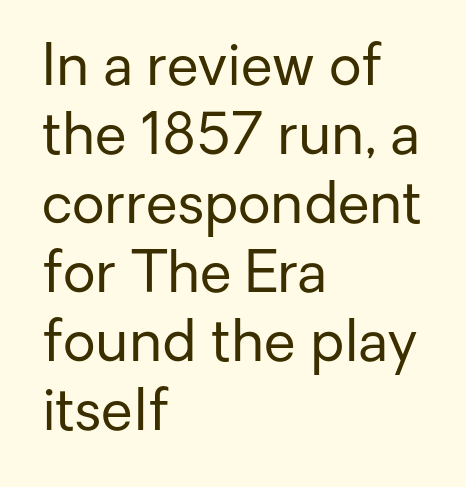
Spacing between characters is what you'd get straight out of the box. A typesetter would call this proportional, since set widths differ per character. I'd call this a sans setting — the letters go barefoot. Unlike italic type, these characters show no tilt at all.
